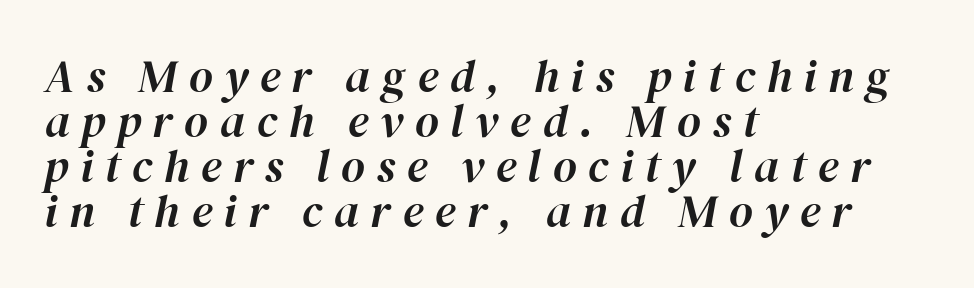
The image shows 46 px text type, italic (leaning right); set left-aligned, tight line spacing (0.98x), unusually wide letter spacing (+0.25 em), not underlined; high stroke contrast and a medium x-height.
